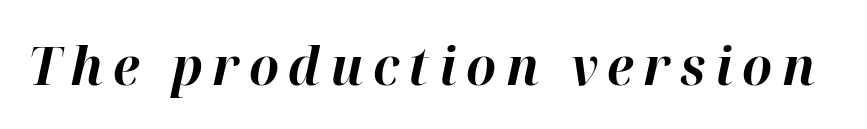
This is heavy type, rendered in bold. Notice how the stems are inclined rather than vertical — that's the hallmark of italics. Decoration check: the copy has no underline. Character widths vary here, with narrow letters taking less room than wide ones.
